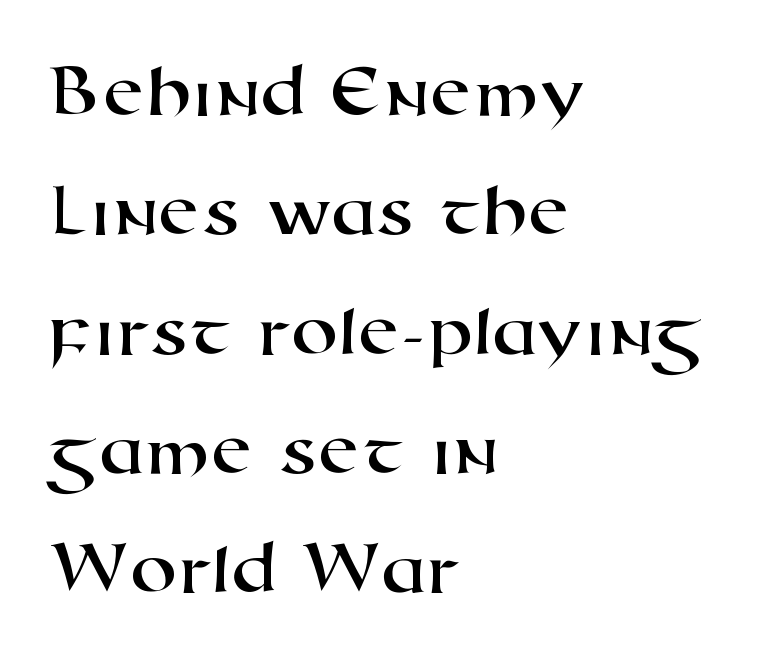
The image shows 76 px wide sans-serif type; set left-aligned, normal line spacing (1.57x), normal letter spacing, not underlined; high stroke contrast and a medium x-height.
